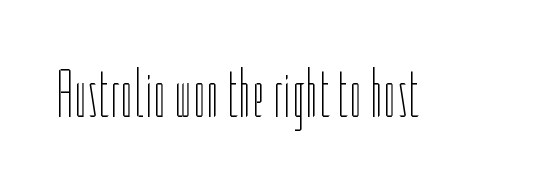
Each letter keeps its own natural width here, so spacing adapts to shape. The lettering holds an erect, upright posture throughout. Letter spacing: default. No extra ink here — the face is not bold. Descenders are the only things crossing below the line.
